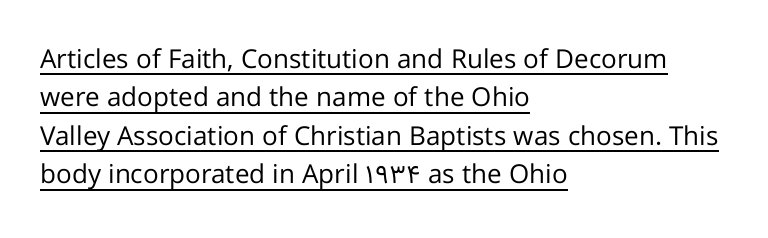
The image shows 26 px text type, upright; set left-aligned, normal line spacing (1.48x), normal letter spacing, underlined.
